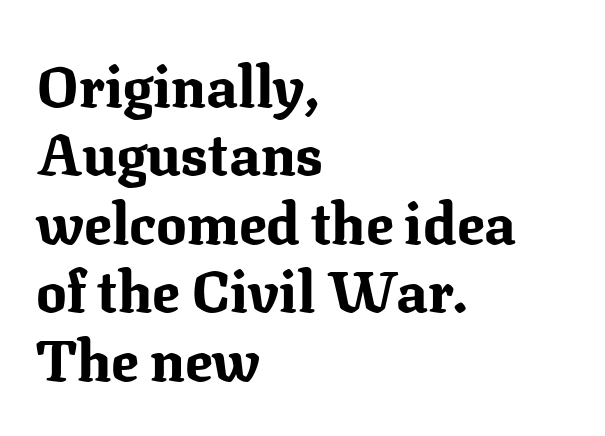
The image shows 57 px bold serif type, upright; set left-aligned, line spacing 1.2x, normal letter spacing, not underlined; medium stroke contrast and a medium x-height.
